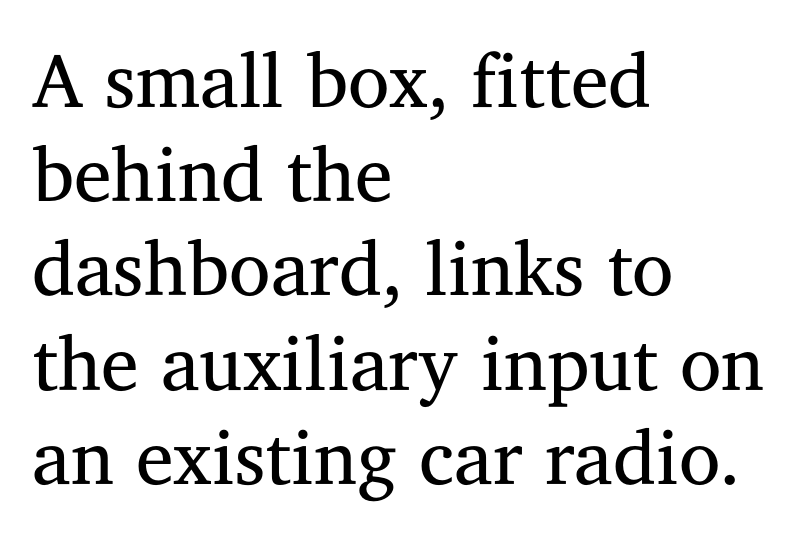
The image shows 76 px regular-weight serif type, upright; set left-aligned, line spacing 1.24x, normal letter spacing, not underlined; medium stroke contrast and a medium x-height.
